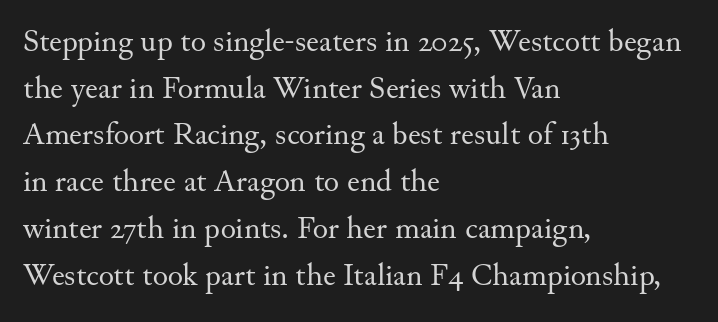
Q: Is the text bold? A: No.
Q: Is the text italic (slanted)? A: No, it is upright.
Q: Is the typeface a serif or a sans-serif typeface? A: Serif.
Q: Is the text underlined? A: No.
Q: How is the paragraph aligned? A: Left-aligned.
Q: Is the spacing between letters normal or unusually wide? A: Normal.
Q: Is the spacing between lines tight, normal or loose? A: Normal.
Q: Width (condensed, normal, or wide)? A: Normal.
Q: Stroke contrast? A: Medium.
Q: x-height? A: Small.
Q: Monospaced? A: No.
